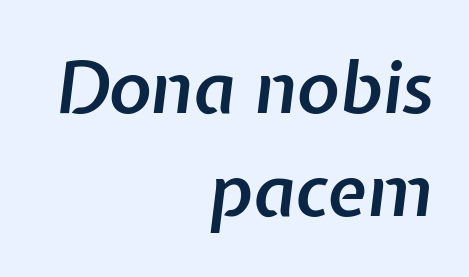
Q: Is the text bold? A: Semi-bold.
Q: Is the text italic (slanted)? A: Yes, it leans right by about 7 degrees.
Q: Is the text underlined? A: No.
Q: How is the paragraph aligned? A: Right-aligned.
Q: Is the spacing between letters normal or unusually wide? A: Normal.
Q: Is the spacing between lines tight, normal or loose? A: Normal.
Q: Width (condensed, normal, or wide)? A: Normal.
Q: Stroke contrast? A: Low.
Q: x-height? A: Medium.
Q: Monospaced? A: No.
